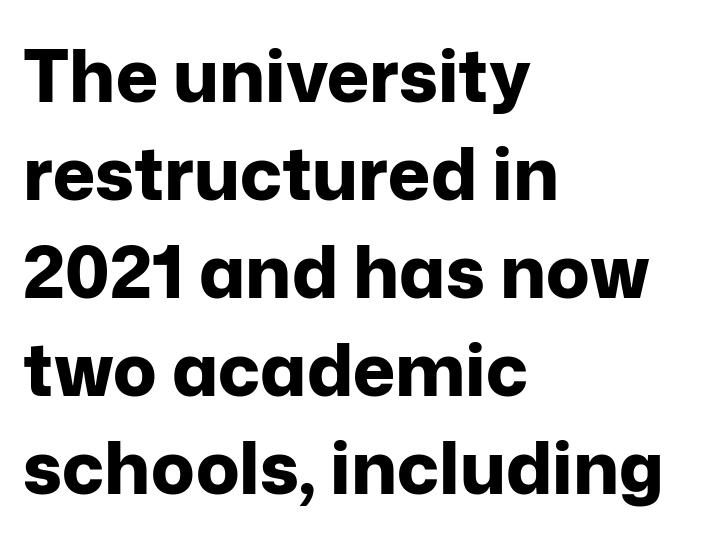
{"serif": "no", "italic": "no", "bold": "yes", "weight": "bold", "width": "normal", "stroke_contrast": "low", "x_height": "medium", "monospaced": "no", "underline": "no", "align": "left", "line_spacing": "normal", "line_spacing_ratio": 1.36, "letter_spacing": "normal", "letter_spacing_em": 0.0, "glyph_px": 72}
